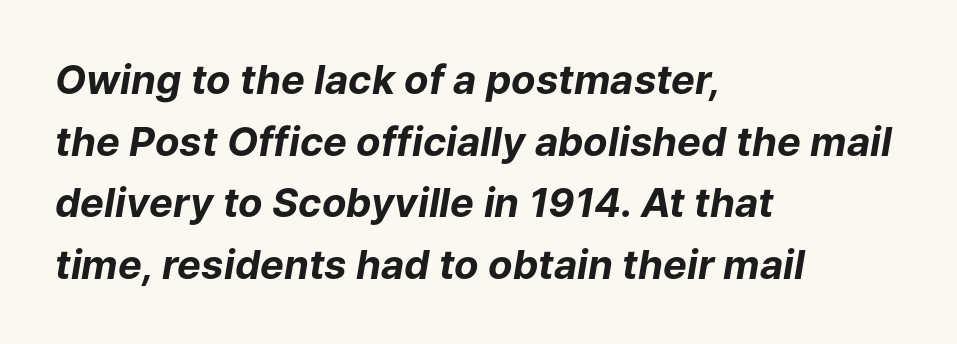
Anything drawn beneath the words? Only blank space. Students, note that the glyphs here touch the page at normal intervals. These lines sit exactly where default settings would place them. Weight: bold. Each letter keeps its own natural width here, so spacing adapts to shape.
